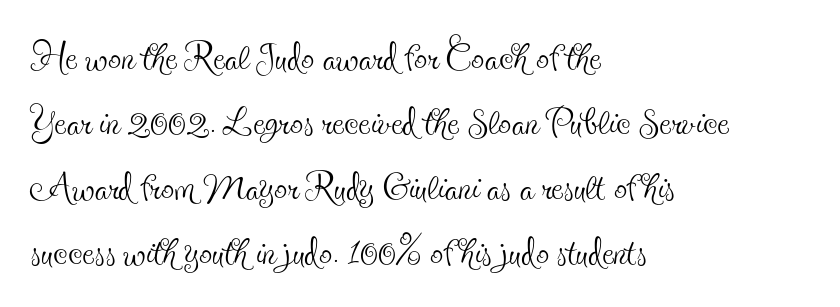
{"serif": "yes", "bold": "no", "weight": "thin", "width": "condensed", "x_height": "small", "monospaced": "no", "underline": "no", "align": "left", "line_spacing": "normal", "line_spacing_ratio": 1.25, "letter_spacing": "normal", "letter_spacing_em": 0.0, "glyph_px": 52}
